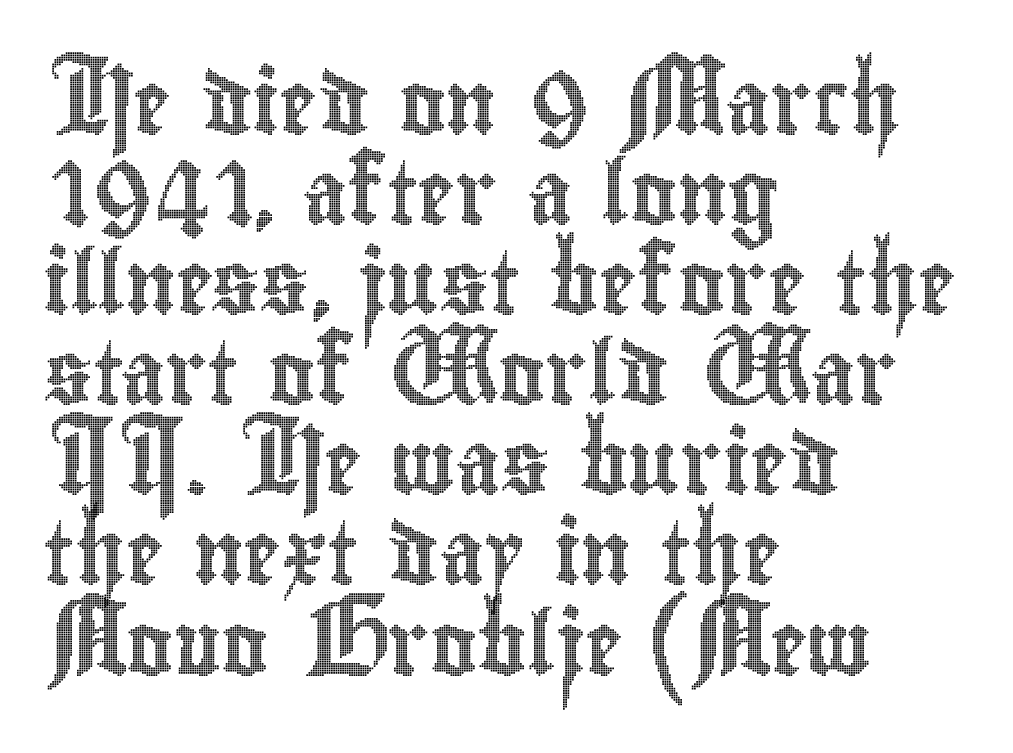
The image shows 63 px condensed type, upright; set left-aligned, normal line spacing (1.43x), normal letter spacing, not underlined; a small x-height.
